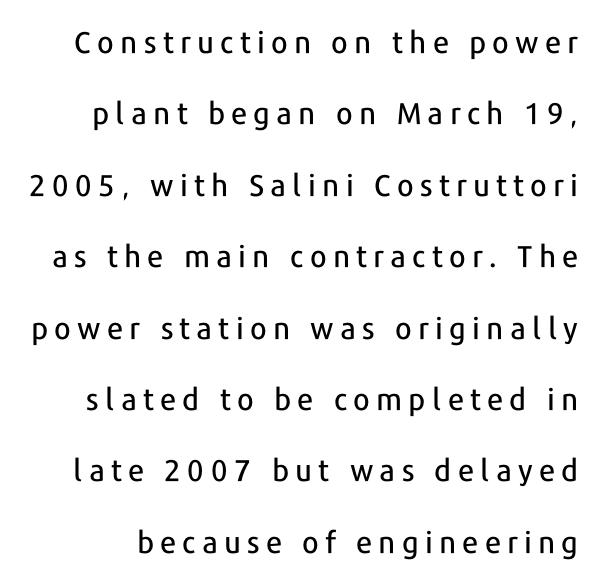
{"serif": "no", "italic": "no", "width": "normal", "stroke_contrast": "low", "x_height": "medium", "monospaced": "no", "underline": "no", "line_spacing": "loose", "line_spacing_ratio": 2.38, "letter_spacing": "wide", "letter_spacing_em": 0.21, "glyph_px": 30}
